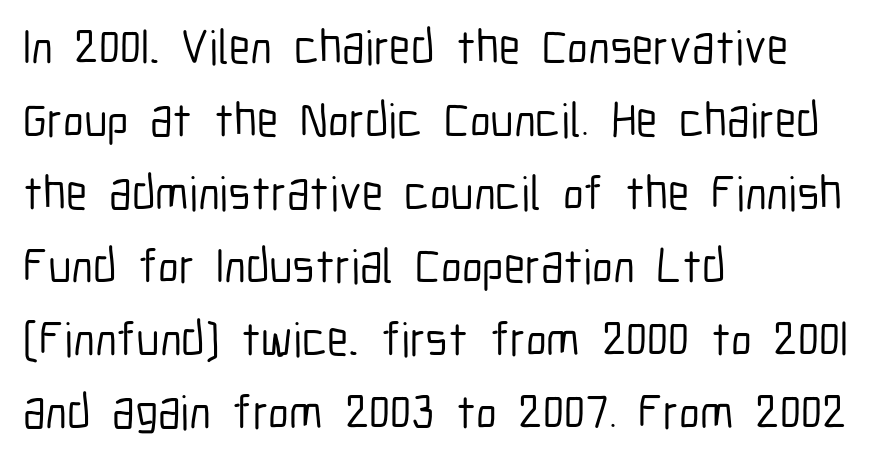
The image shows 48 px condensed sans-serif type, upright; set left-aligned, normal line spacing (1.52x), normal letter spacing, not underlined; low stroke contrast and a medium x-height.
